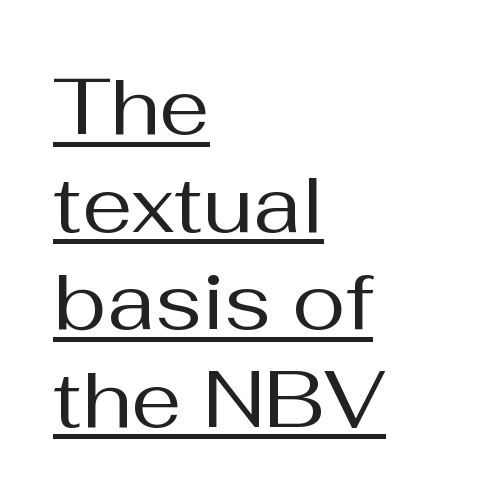
The image shows 80 px regular-weight sans-serif type, upright; set left-aligned, line spacing 1.22x, normal letter spacing, underlined; medium stroke contrast and a medium x-height.
